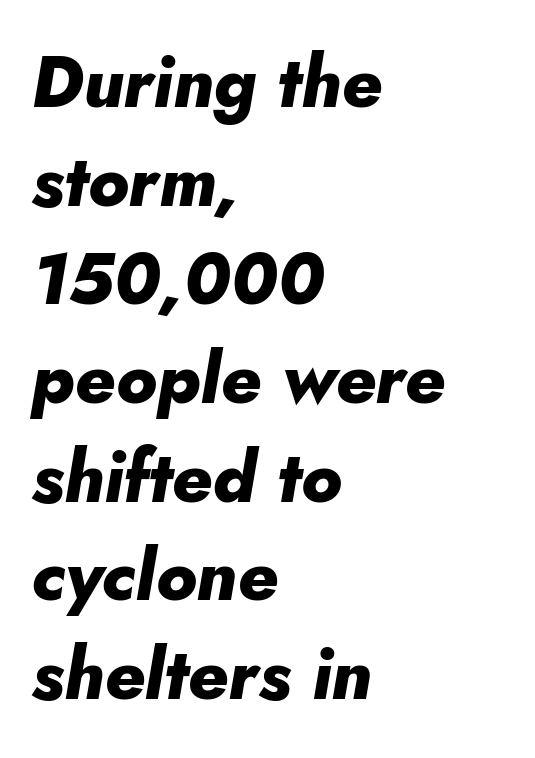
Each row of text sits above clean, open space. This is heavy type, rendered in bold. This sample has the flowing, uneven cadence of proportional lettering. An italicized treatment has been applied to the whole sample.
